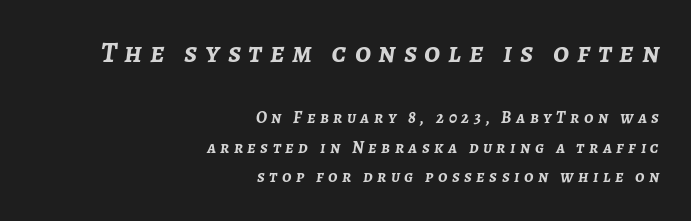
{"italic": "yes", "lean": "right", "slant_degrees": 7, "bold": "yes", "weight": "semibold", "width": "normal", "stroke_contrast": "low", "x_height": "medium", "monospaced": "no", "underline": "no", "align": "right", "line_spacing_ratio": 1.73, "letter_spacing": "wide", "letter_spacing_em": 0.27, "larger_block": "first", "size_ratio": 1.71, "glyph_px": 29}
